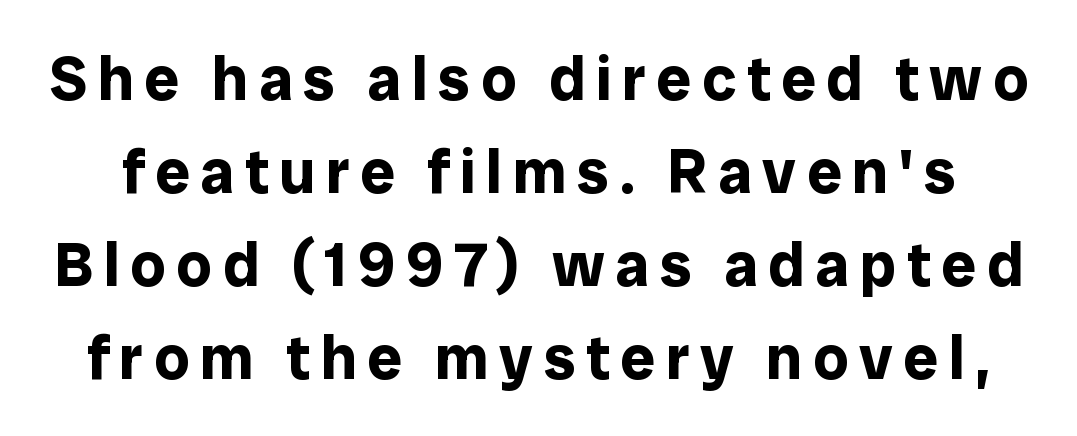
Q: Is the text bold? A: Yes.
Q: Is the text italic (slanted)? A: No, it is upright.
Q: Is the typeface a serif or a sans-serif typeface? A: Sans-serif.
Q: Is the text underlined? A: No.
Q: Is the spacing between lines tight, normal or loose? A: Normal.
Q: Width (condensed, normal, or wide)? A: Normal.
Q: Stroke contrast? A: Low.
Q: x-height? A: Medium.
Q: Monospaced? A: No.
